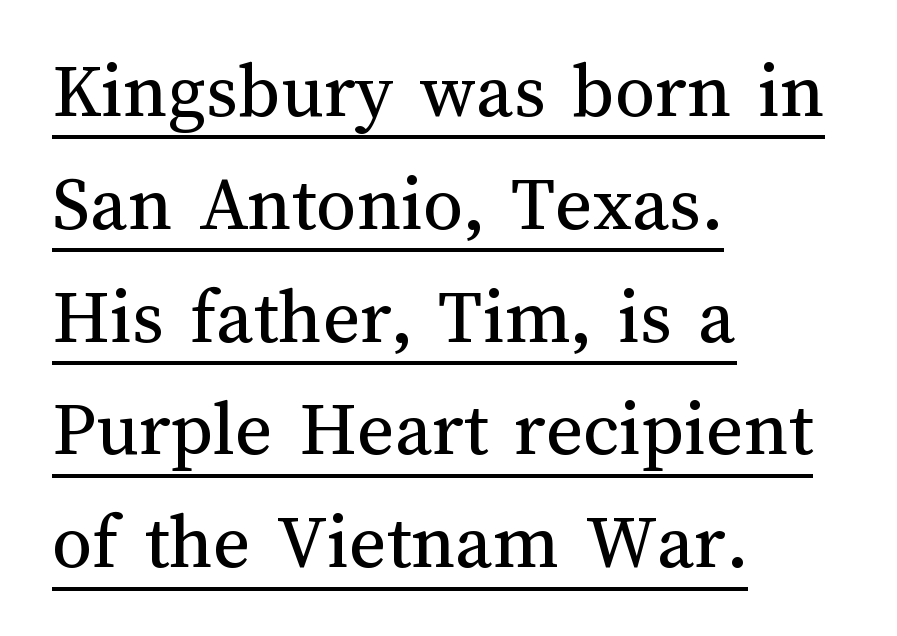
{"italic": "no", "bold": "no", "weight": "regular", "width": "normal", "stroke_contrast": "medium", "x_height": "medium", "monospaced": "no", "underline": "yes", "align": "left", "line_spacing": "normal", "line_spacing_ratio": 1.41, "letter_spacing": "normal", "letter_spacing_em": 0.0, "glyph_px": 80}
